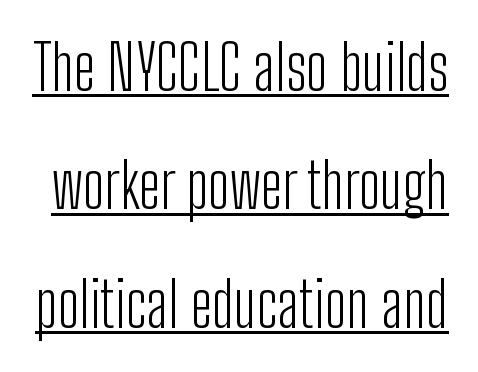
{"serif": "no", "italic": "no", "bold": "no", "weight": "light", "width": "condensed", "stroke_contrast": "low", "x_height": "medium", "monospaced": "no", "underline": "yes", "line_spacing": "loose", "line_spacing_ratio": 1.91, "letter_spacing": "normal", "letter_spacing_em": 0.0, "glyph_px": 62}
